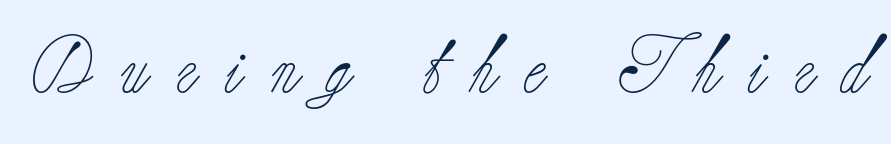
Q: Is the text bold? A: No.
Q: Is the text italic (slanted)? A: Yes.
Q: Is the typeface a serif or a sans-serif typeface? A: Serif.
Q: Is the text underlined? A: No.
Q: Is the spacing between letters normal or unusually wide? A: Unusually wide.
Q: Width (condensed, normal, or wide)? A: Normal.
Q: Stroke contrast? A: Low.
Q: x-height? A: Small.
Q: Monospaced? A: No.
